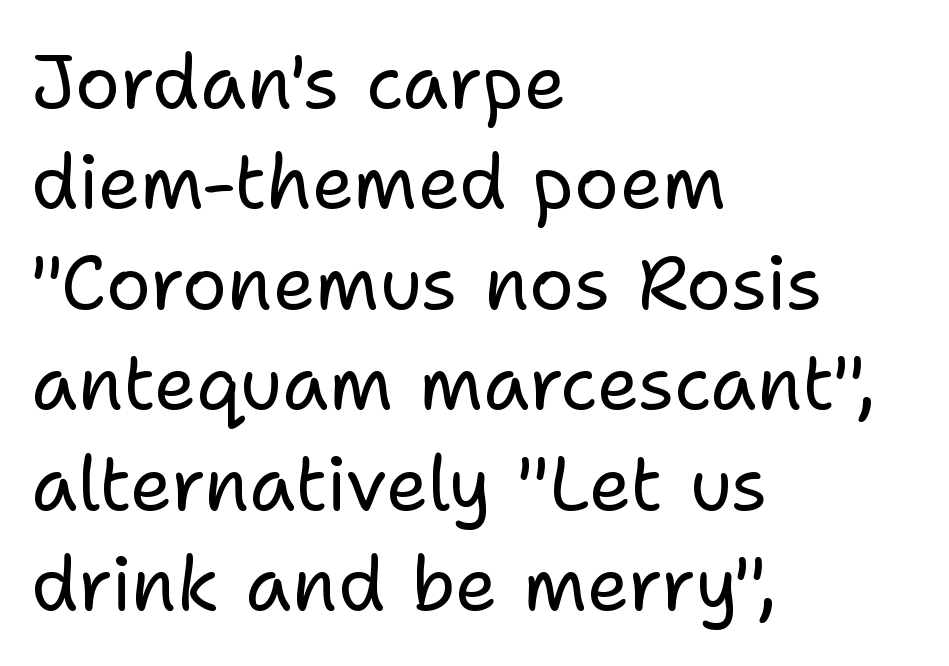
{"serif": "no", "italic": "no", "bold": "no", "weight": "regular", "width": "normal", "stroke_contrast": "low", "x_height": "medium", "monospaced": "no", "underline": "no", "align": "left", "line_spacing": "normal", "line_spacing_ratio": 1.34, "letter_spacing": "normal", "letter_spacing_em": 0.0, "glyph_px": 75}
